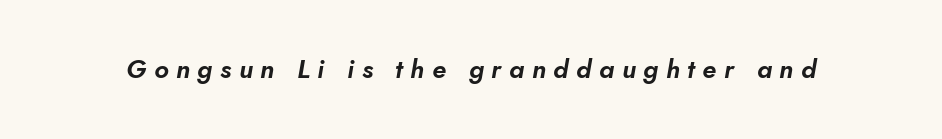
Each word looks stretched out because of the extra space between its letters. The typography opts for an oblique posture over an upright one. Each row of text sits above clean, open space.
